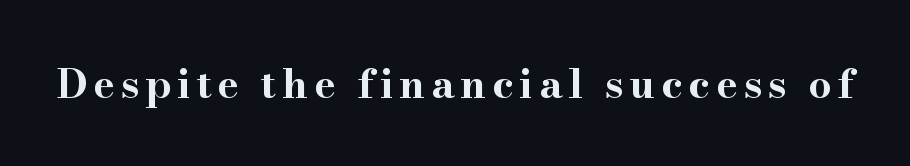
The image shows 41 px bold, wide serif type, upright; set not underlined; high stroke contrast and a small x-height.
